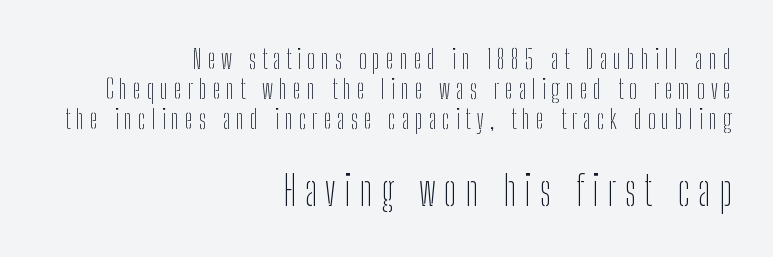
{"serif": "no", "italic": "no", "bold": "no", "weight": "thin", "width": "condensed", "stroke_contrast": "low", "x_height": "medium", "monospaced": "no", "underline": "no", "align": "right", "line_spacing": "tight", "line_spacing_ratio": 1.11, "letter_spacing": "wide", "letter_spacing_em": 0.21, "larger_block": "second", "size_ratio": 1.52, "glyph_px": 41}
